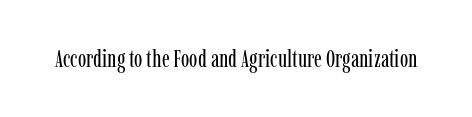
The image shows 25 px text type, upright; set normal letter spacing, not underlined.
